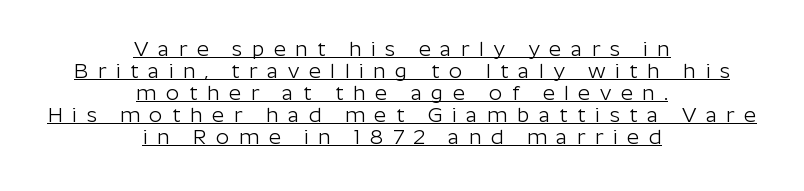
Q: Is the text bold? A: No.
Q: Is the text italic (slanted)? A: No, it is upright.
Q: Is the text underlined? A: Yes.
Q: How is the paragraph aligned? A: Centered.
Q: Is the spacing between letters normal or unusually wide? A: Unusually wide.
Q: Is the spacing between lines tight, normal or loose? A: Tight.
